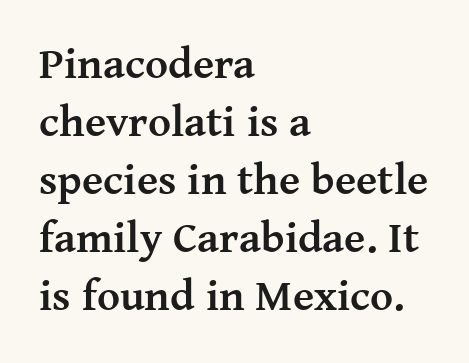
The image shows 44 px semibold serif type, upright; set left-aligned, normal line spacing (1.32x), normal letter spacing, not underlined; medium stroke contrast and a medium x-height.
